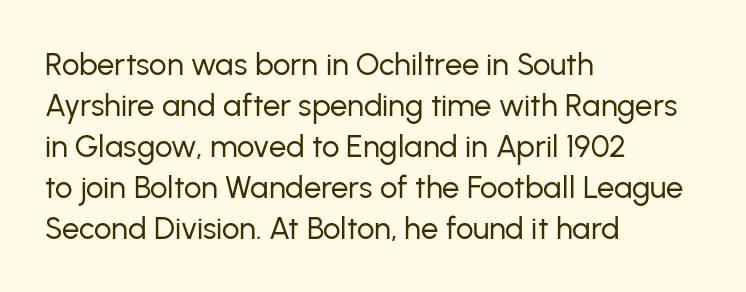
The image shows 31 px regular-weight sans-serif type, upright; set left-aligned, normal line spacing (1.32x), normal letter spacing, not underlined; low stroke contrast and a medium x-height.
